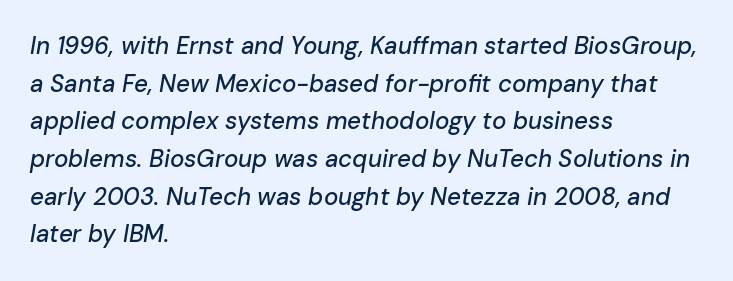
The image shows 24 px text type, italic (leaning right); set left-aligned, normal line spacing (1.57x), normal letter spacing, not underlined.
